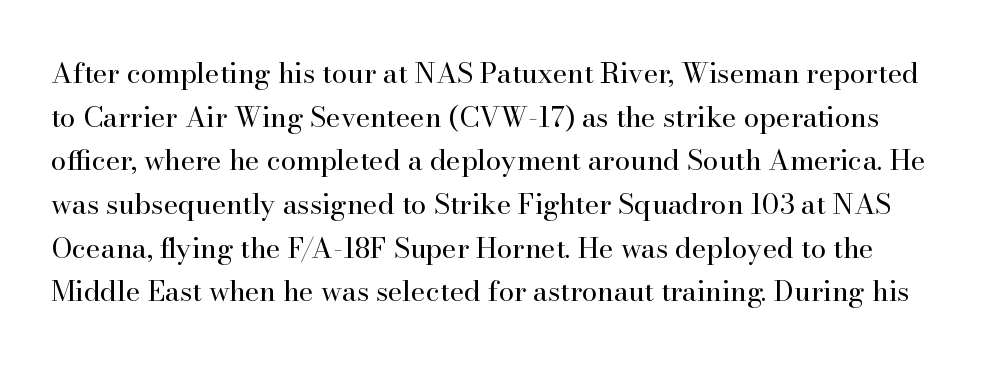
Q: Is the text bold? A: No.
Q: Is the text italic (slanted)? A: No, it is upright.
Q: Is the typeface a serif or a sans-serif typeface? A: Serif.
Q: Is the text underlined? A: No.
Q: Is the spacing between letters normal or unusually wide? A: Normal.
Q: Is the spacing between lines tight, normal or loose? A: Normal.
Q: Width (condensed, normal, or wide)? A: Normal.
Q: Stroke contrast? A: High.
Q: x-height? A: Small.
Q: Monospaced? A: No.
